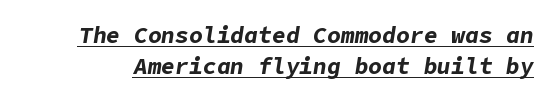
{"italic": "yes", "lean": "right", "slant_degrees": 9, "bold": "yes", "underline": "yes", "line_spacing": "normal", "line_spacing_ratio": 1.35, "letter_spacing": "normal", "letter_spacing_em": 0.0, "glyph_px": 23}
